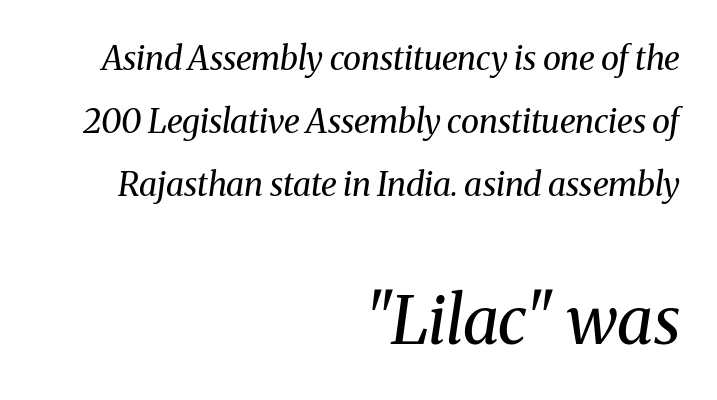
Q: Is the text bold? A: No.
Q: Is the text italic (slanted)? A: Yes, it leans right by about 8 degrees.
Q: Is the typeface a serif or a sans-serif typeface? A: Serif.
Q: Is the text underlined? A: No.
Q: How is the paragraph aligned? A: Right-aligned.
Q: Is the spacing between letters normal or unusually wide? A: Normal.
Q: Is the spacing between lines tight, normal or loose? A: Loose.
Q: Which block of text is set in a larger size, the first (top) or the second (bottom)? A: The second (bottom) one.
Q: Width (condensed, normal, or wide)? A: Normal.
Q: Stroke contrast? A: Medium.
Q: x-height? A: Medium.
Q: Monospaced? A: No.
